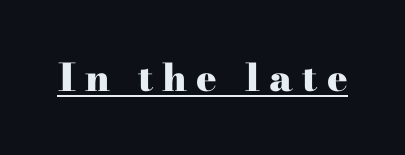
{"serif": "yes", "italic": "no", "bold": "yes", "weight": "heavy", "width": "wide", "stroke_contrast": "high", "x_height": "small", "monospaced": "no", "underline": "yes", "letter_spacing": "wide", "letter_spacing_em": 0.24, "glyph_px": 38}
